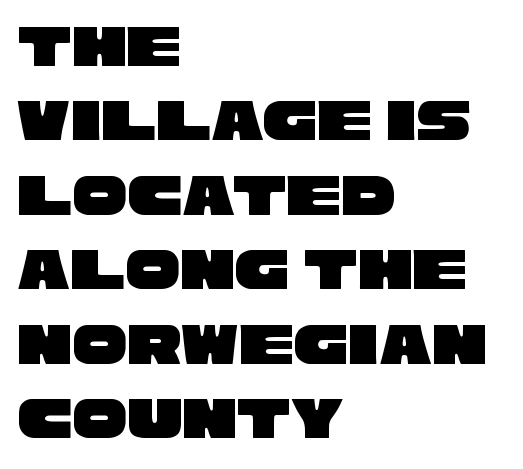
The image shows 61 px wide sans-serif type; set left-aligned, line spacing 1.22x, normal letter spacing, not underlined; low stroke contrast and a large x-height.
